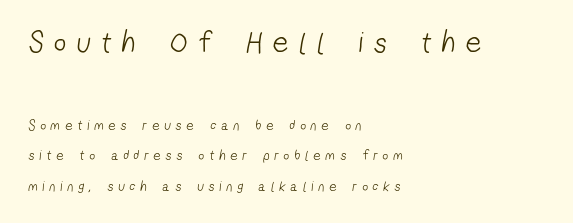
Q: Is the text bold? A: No.
Q: Is the typeface a serif or a sans-serif typeface? A: Sans-serif.
Q: Is the text underlined? A: No.
Q: How is the paragraph aligned? A: Left-aligned.
Q: Is the spacing between letters normal or unusually wide? A: Unusually wide.
Q: Is the spacing between lines tight, normal or loose? A: Loose.
Q: Which block of text is set in a larger size, the first (top) or the second (bottom)? A: The first (top) one.
Q: Width (condensed, normal, or wide)? A: Condensed.
Q: Stroke contrast? A: Low.
Q: x-height? A: Medium.
Q: Monospaced? A: No.
